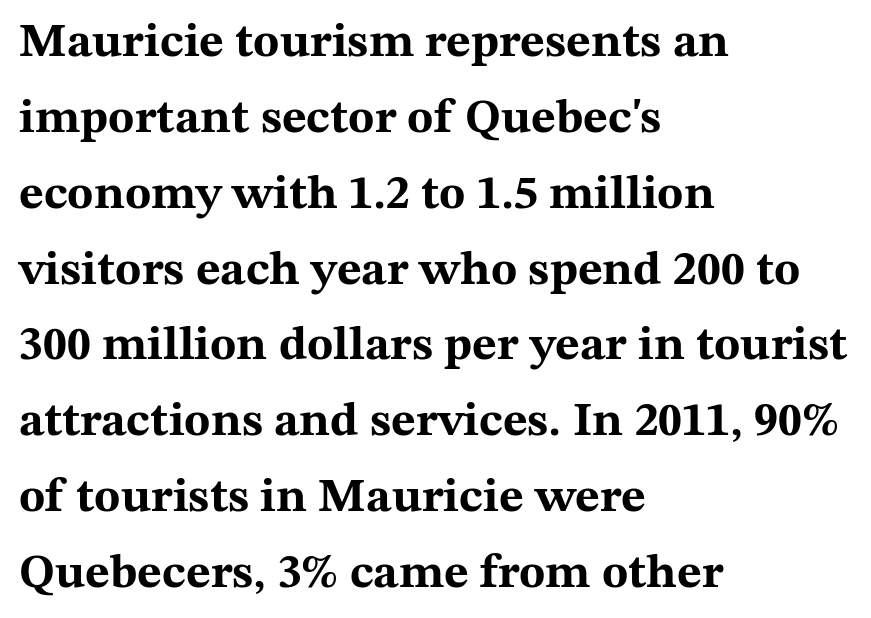
The image shows 48 px bold, wide serif type, upright; set left-aligned, normal line spacing (1.58x), normal letter spacing, not underlined; medium stroke contrast and a medium x-height.
